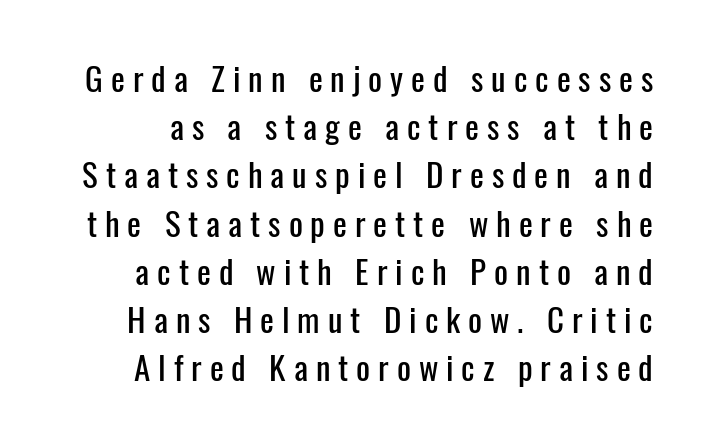
The vertical gap from one line to the next is medium. The horizontal fit of the characters is loose and conspicuously gappy. Descenders hang freely into open space. Do the characters align in a grid? No, the font is proportional. Vertical strokes here are truly vertical. Look at the bottom of the vertical strokes: they stop flat, with no serifs.
